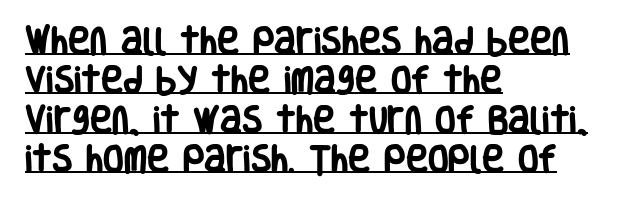
{"serif": "no", "italic": "no", "bold": "yes", "weight": "heavy", "width": "condensed", "stroke_contrast": "low", "x_height": "large", "monospaced": "no", "underline": "yes", "align": "left", "line_spacing": "normal", "line_spacing_ratio": 1.31, "letter_spacing": "normal", "letter_spacing_em": 0.0, "glyph_px": 30}
